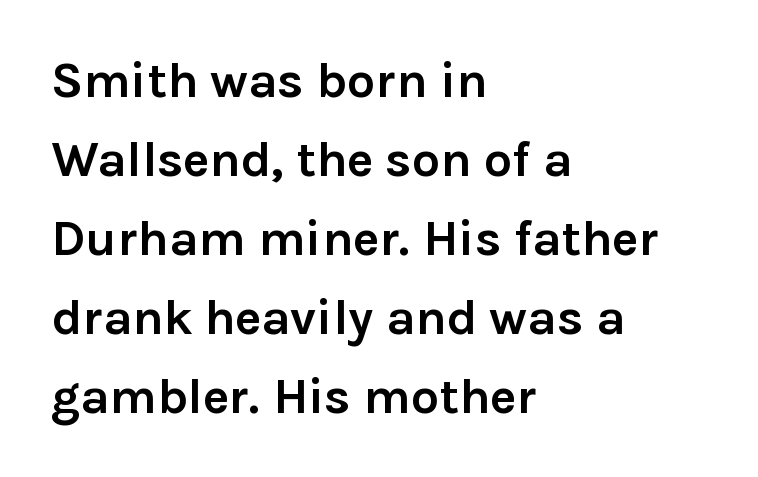
{"serif": "no", "italic": "no", "bold": "yes", "weight": "semibold", "width": "normal", "x_height": "medium", "monospaced": "no", "underline": "no", "align": "left", "line_spacing": "normal", "line_spacing_ratio": 1.58, "letter_spacing": "normal", "letter_spacing_em": 0.0, "glyph_px": 50}
